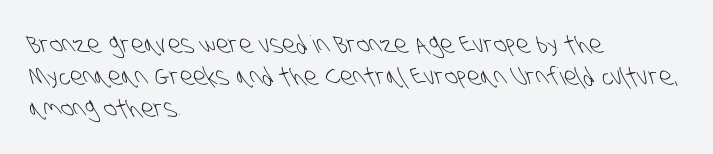
Q: Is the text bold? A: No.
Q: Is the text underlined? A: No.
Q: How is the paragraph aligned? A: Left-aligned.
Q: Is the spacing between letters normal or unusually wide? A: Normal.
Q: Is the spacing between lines tight, normal or loose? A: Normal.
